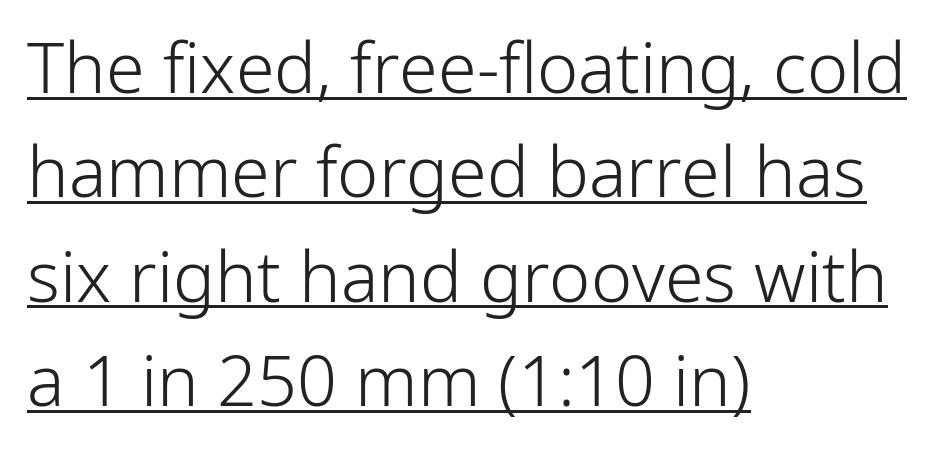
Character widths vary here, with narrow letters taking less room than wide ones. These lines are set flush left with a ragged right edge. Ascenders rise straight up at ninety degrees. Notice how a bar underscores the lettering throughout. The typeface has the unassuming heft of standard copy or less. How are the letters spaced? Ordinarily, with no added tracking.
